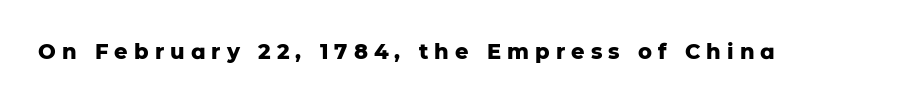
{"italic": "no", "bold": "yes", "underline": "no", "letter_spacing": "wide", "letter_spacing_em": 0.29, "glyph_px": 21}
